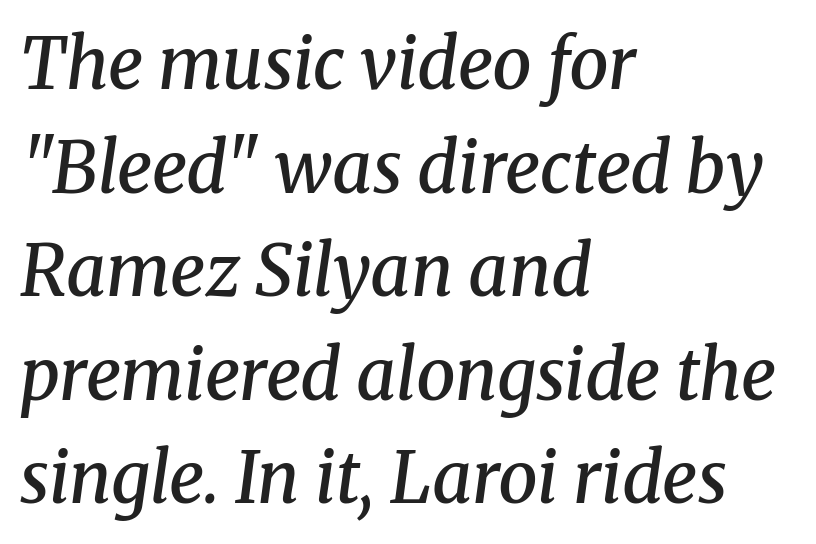
The image shows 70 px semibold serif type, italic (leaning right); set left-aligned, normal line spacing (1.48x), normal letter spacing, not underlined; medium stroke contrast and a medium x-height.
